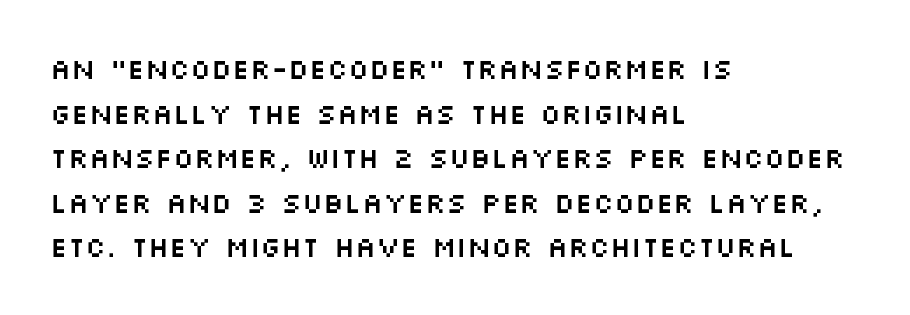
The image shows 28 px wide sans-serif type, upright; set left-aligned, normal line spacing (1.59x), normal letter spacing, not underlined; medium stroke contrast and a large x-height.
